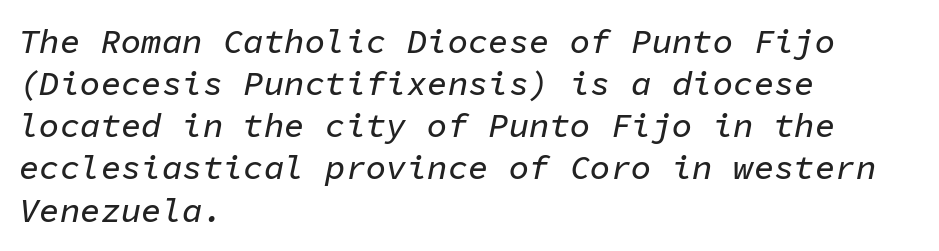
It's the slanting kind of type. Does extra space separate the letters? No, they use regular spacing. Where is the straight margin? On the left. Monospaced: the letters line up in strict vertical columns. A clean baseline with only descenders dipping below it.
